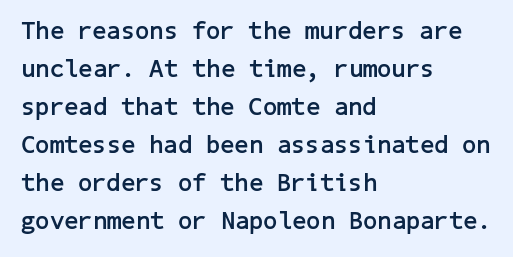
Q: Is the text bold? A: Yes.
Q: Is the text italic (slanted)? A: No, it is upright.
Q: Is the text underlined? A: No.
Q: How is the paragraph aligned? A: Left-aligned.
Q: Is the spacing between letters normal or unusually wide? A: Normal.
Q: Is the spacing between lines tight, normal or loose? A: Normal.
